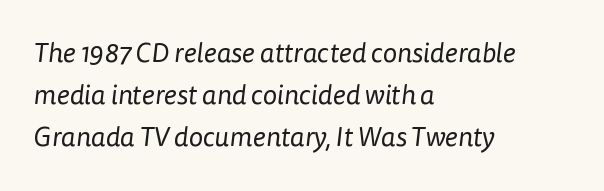
{"bold": "no", "underline": "no", "align": "left", "line_spacing": "normal", "line_spacing_ratio": 1.55, "letter_spacing": "normal", "letter_spacing_em": 0.0, "glyph_px": 27}
